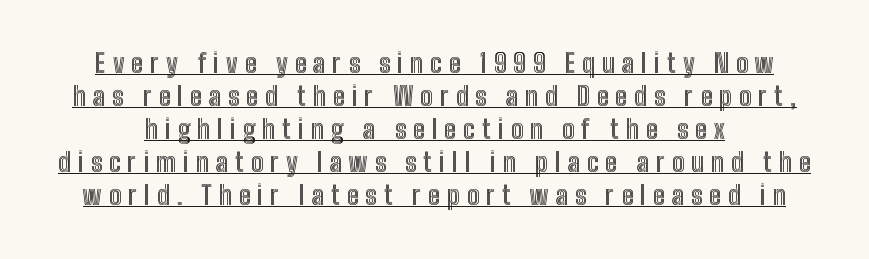
The image shows 26 px text type, upright; set normal line spacing (1.27x), unusually wide letter spacing (+0.26 em), underlined.
